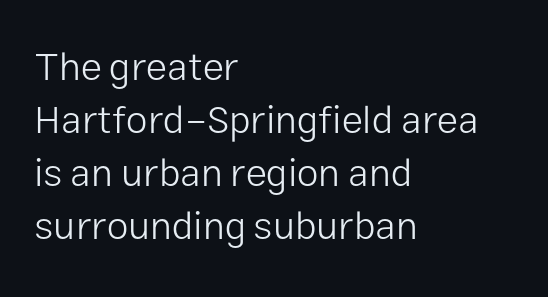
Q: Is the text bold? A: No.
Q: Is the text italic (slanted)? A: No, it is upright.
Q: Is the typeface a serif or a sans-serif typeface? A: Sans-serif.
Q: Is the text underlined? A: No.
Q: How is the paragraph aligned? A: Left-aligned.
Q: Is the spacing between letters normal or unusually wide? A: Normal.
Q: Is the spacing between lines tight, normal or loose? A: Normal.
Q: Width (condensed, normal, or wide)? A: Normal.
Q: Stroke contrast? A: Low.
Q: x-height? A: Medium.
Q: Monospaced? A: No.
